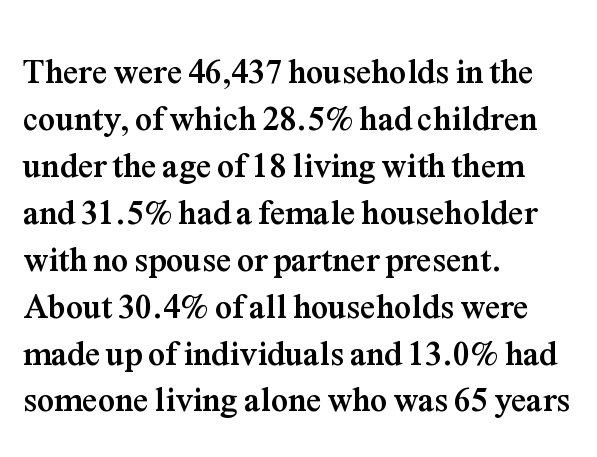
The rendering uses natural spacing where letterforms have individual widths. I'd call this a serif setting — the letters wear small feet. Compared with a centered layout, this one pins lines to the left instead. In terms of leading, this rendering sits right in the middle. The foot of each line stays bare and open.
